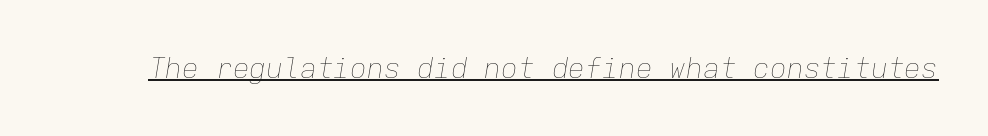
{"italic": "yes", "lean": "right", "slant_degrees": 9, "bold": "no", "weight": "thin", "width": "normal", "stroke_contrast": "low", "x_height": "medium", "monospaced": "yes", "underline": "yes", "letter_spacing": "normal", "letter_spacing_em": 0.0, "glyph_px": 28}
